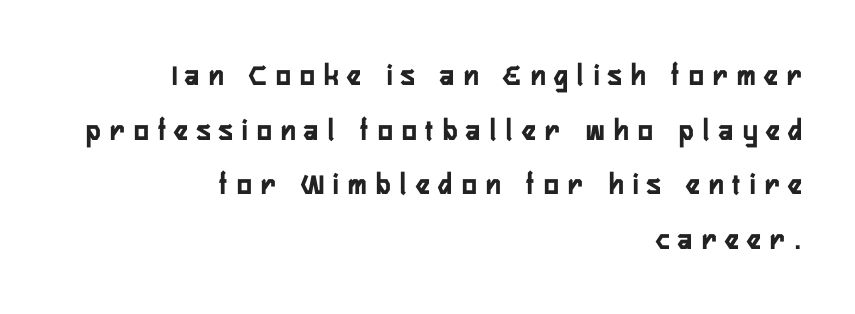
A sans-serif font was chosen for this passage. Underline: absent. This sample has the flowing, uneven cadence of proportional lettering. The typesetter chose a ragged-left arrangement here. The tracking reads as deliberately expanded to a designer's eye.
